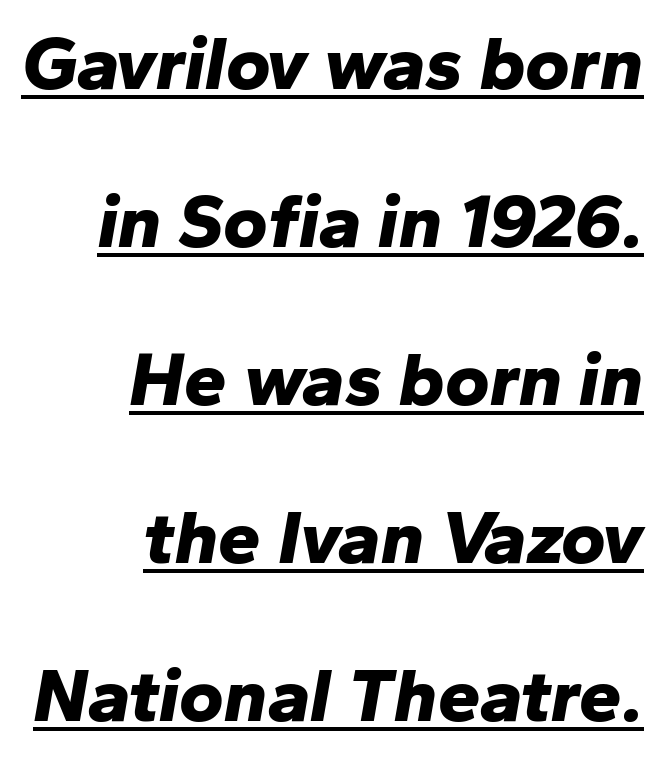
Q: Is the text bold? A: Yes.
Q: Is the text italic (slanted)? A: Yes, it leans right by about 10 degrees.
Q: Is the text underlined? A: Yes.
Q: How is the paragraph aligned? A: Right-aligned.
Q: Is the spacing between letters normal or unusually wide? A: Normal.
Q: Is the spacing between lines tight, normal or loose? A: Loose.
Q: Width (condensed, normal, or wide)? A: Normal.
Q: Stroke contrast? A: Low.
Q: x-height? A: Medium.
Q: Monospaced? A: No.
